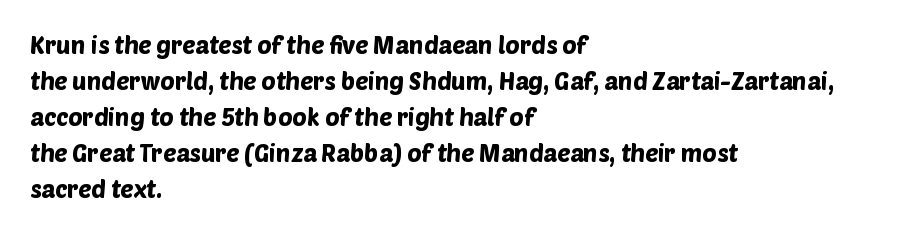
The space between consecutive lines is moderate. The typesetter chose a ragged-right arrangement here. Words appear dense and cohesive because spacing is normal. Letters rest on an invisible, unmarked baseline.
